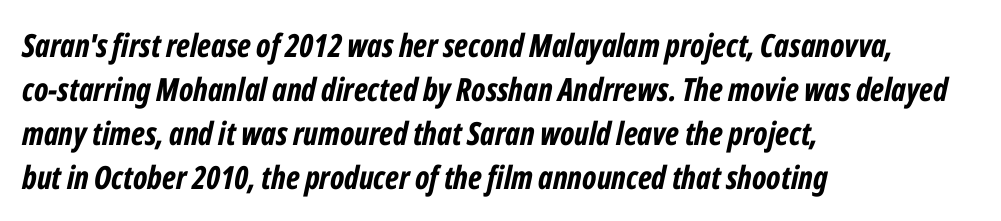
{"italic": "yes", "lean": "right", "slant_degrees": 12, "bold": "yes", "weight": "bold", "width": "condensed", "stroke_contrast": "low", "x_height": "medium", "monospaced": "no", "underline": "no", "align": "left", "line_spacing": "normal", "line_spacing_ratio": 1.37, "letter_spacing": "normal", "letter_spacing_em": 0.0, "glyph_px": 32}
